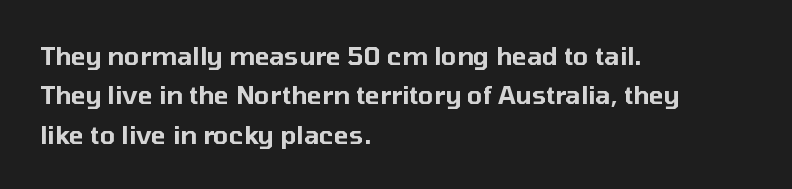
{"italic": "no", "underline": "no", "align": "left", "line_spacing": "normal", "line_spacing_ratio": 1.58, "letter_spacing": "normal", "letter_spacing_em": 0.0, "glyph_px": 25}
